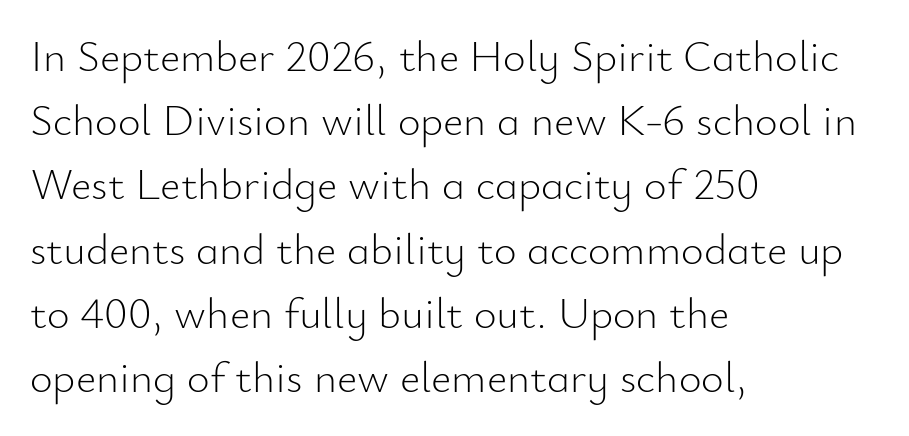
Q: Is the text bold? A: No.
Q: Is the text italic (slanted)? A: No, it is upright.
Q: Is the typeface a serif or a sans-serif typeface? A: Sans-serif.
Q: Is the text underlined? A: No.
Q: How is the paragraph aligned? A: Left-aligned.
Q: Is the spacing between letters normal or unusually wide? A: Normal.
Q: Is the spacing between lines tight, normal or loose? A: Normal.
Q: Width (condensed, normal, or wide)? A: Normal.
Q: Stroke contrast? A: Low.
Q: x-height? A: Small.
Q: Monospaced? A: No.
